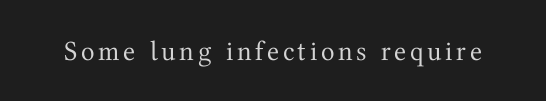
Q: Is the text bold? A: No.
Q: Is the text italic (slanted)? A: No, it is upright.
Q: Is the typeface a serif or a sans-serif typeface? A: Serif.
Q: Is the text underlined? A: No.
Q: Width (condensed, normal, or wide)? A: Normal.
Q: Stroke contrast? A: Medium.
Q: x-height? A: Medium.
Q: Monospaced? A: No.
